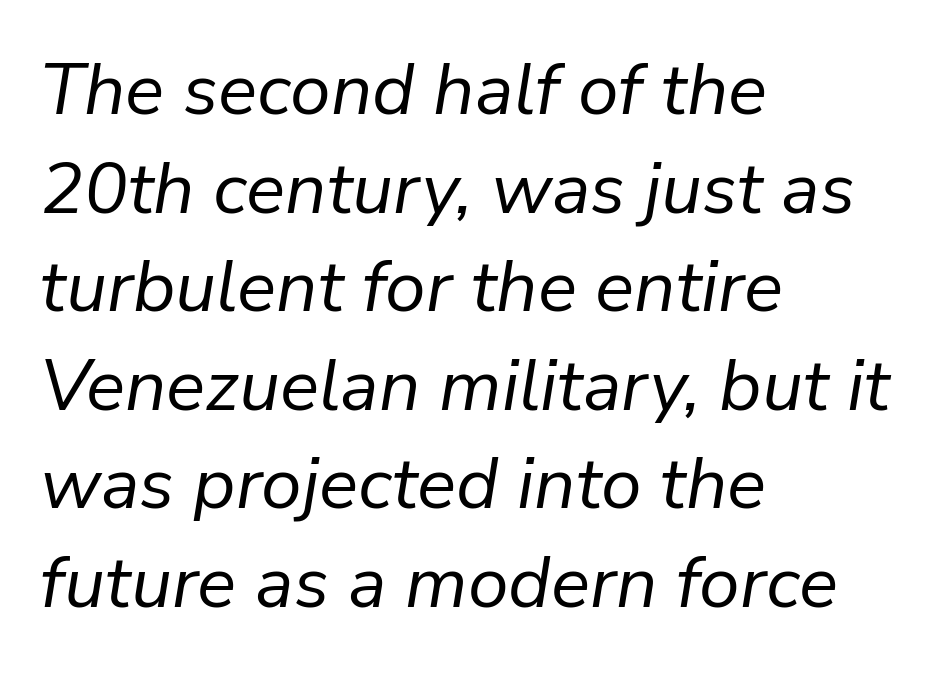
The image shows 73 px regular-weight type, italic (leaning right); set left-aligned, normal line spacing (1.35x), normal letter spacing, not underlined; low stroke contrast and a medium x-height.
